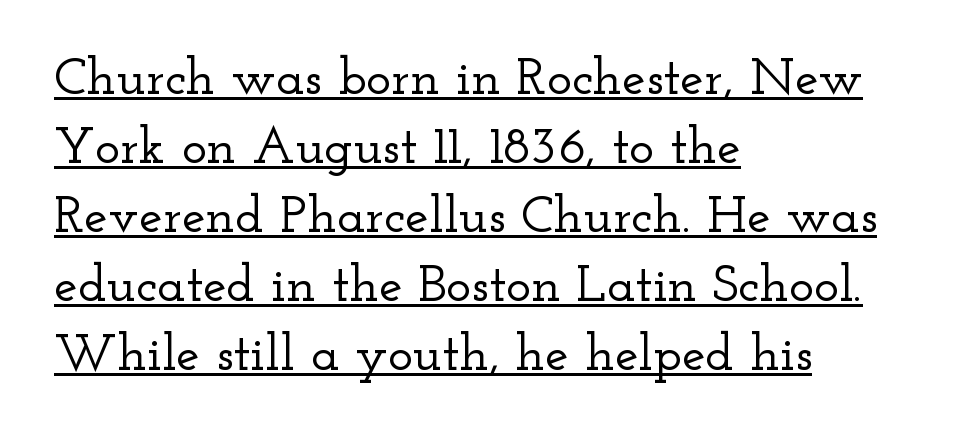
Q: Is the text italic (slanted)? A: No, it is upright.
Q: Is the typeface a serif or a sans-serif typeface? A: Serif.
Q: Is the text underlined? A: Yes.
Q: How is the paragraph aligned? A: Left-aligned.
Q: Is the spacing between letters normal or unusually wide? A: Normal.
Q: Is the spacing between lines tight, normal or loose? A: Normal.
Q: Width (condensed, normal, or wide)? A: Wide.
Q: Stroke contrast? A: Low.
Q: x-height? A: Small.
Q: Monospaced? A: No.
